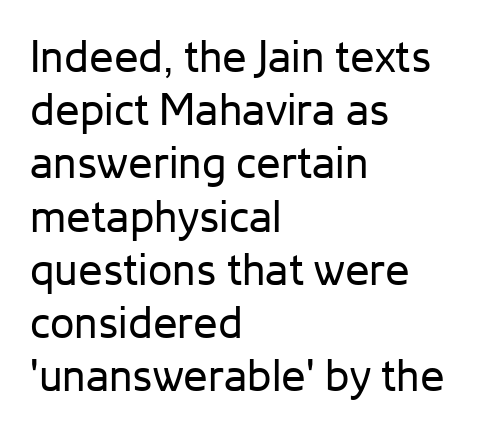
Q: Is the text bold? A: No.
Q: Is the text italic (slanted)? A: No, it is upright.
Q: Is the typeface a serif or a sans-serif typeface? A: Sans-serif.
Q: Is the text underlined? A: No.
Q: How is the paragraph aligned? A: Left-aligned.
Q: Is the spacing between letters normal or unusually wide? A: Normal.
Q: Width (condensed, normal, or wide)? A: Normal.
Q: Stroke contrast? A: Low.
Q: x-height? A: Medium.
Q: Monospaced? A: No.
